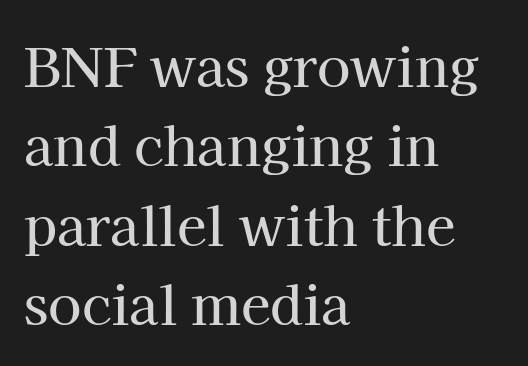
{"serif": "yes", "italic": "no", "width": "normal", "stroke_contrast": "high", "x_height": "medium", "monospaced": "no", "underline": "no", "align": "left", "line_spacing": "normal", "line_spacing_ratio": 1.47, "letter_spacing": "normal", "letter_spacing_em": 0.0, "glyph_px": 54}
